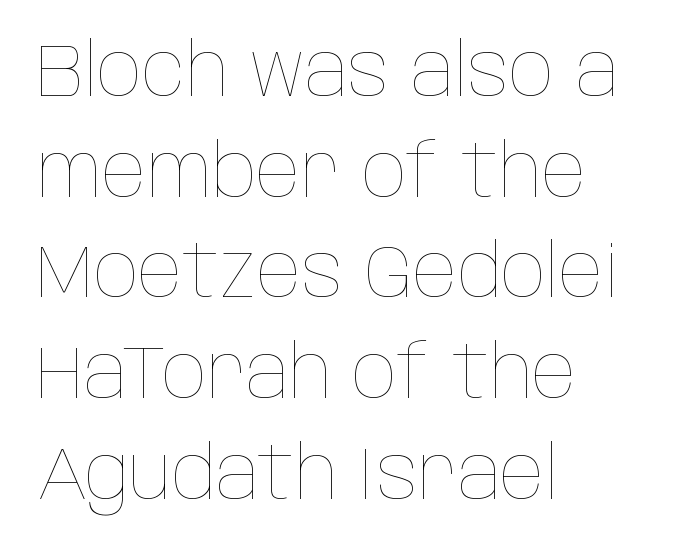
Q: Is the text bold? A: No.
Q: Is the text italic (slanted)? A: No, it is upright.
Q: Is the text underlined? A: No.
Q: How is the paragraph aligned? A: Left-aligned.
Q: Is the spacing between letters normal or unusually wide? A: Normal.
Q: Is the spacing between lines tight, normal or loose? A: Normal.
Q: Width (condensed, normal, or wide)? A: Condensed.
Q: Stroke contrast? A: Low.
Q: x-height? A: Large.
Q: Monospaced? A: No.
